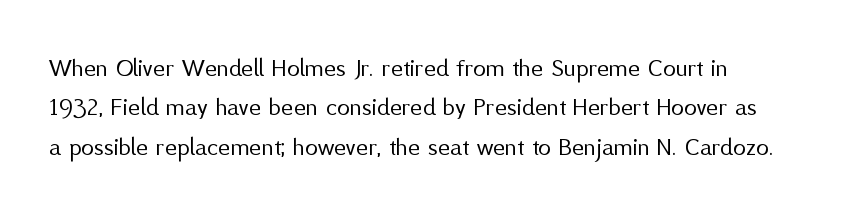
No heavy texture on the line: the type isn't bold. A bare baseline throughout the passage. When letters stand straight like this, we call the style roman or upright. Default kerning and tracking; the words read as compact shapes. The space between consecutive lines is moderate.
